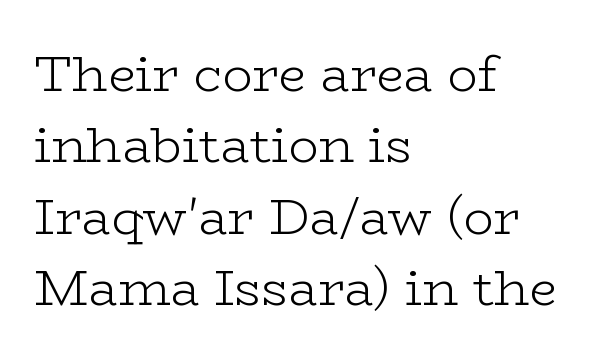
Students, observe: this is what conventionally led text looks like. In CSS terms this would be text-align: left. What stands out about the letter spacing? Nothing — it is the standard amount. Descender tails drop into unmarked territory. Letterform terminals end in serifs throughout the passage. A roman cut, with each character standing at attention.
